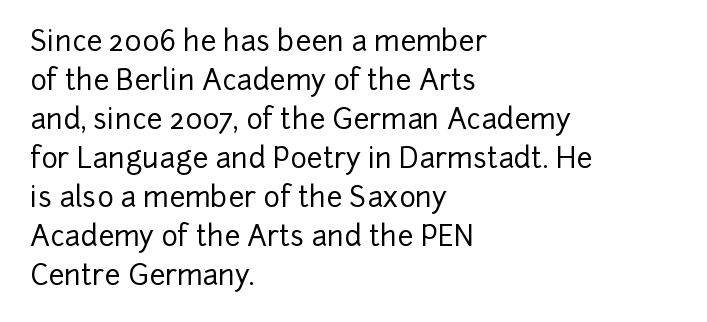
The specimen omits any rule beneath the text block's lines. The letters advance in unequal steps, a hallmark of proportional type. Between one letter and the next there's only the usual sliver of space. This is sans-serif lettering, the kind often seen on screens and signage. Horizontally, the lines are justified to the leading edge only. Posture: vertical.
